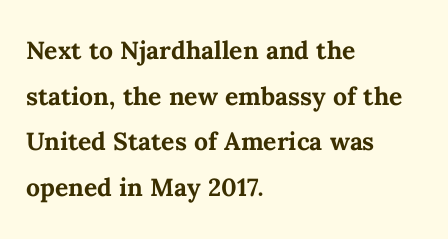
Q: Is the text bold? A: Yes.
Q: Is the text italic (slanted)? A: No, it is upright.
Q: Is the text underlined? A: No.
Q: How is the paragraph aligned? A: Left-aligned.
Q: Is the spacing between letters normal or unusually wide? A: Normal.
Q: Is the spacing between lines tight, normal or loose? A: Normal.
Q: Width (condensed, normal, or wide)? A: Normal.
Q: Stroke contrast? A: Medium.
Q: x-height? A: Medium.
Q: Monospaced? A: No.
